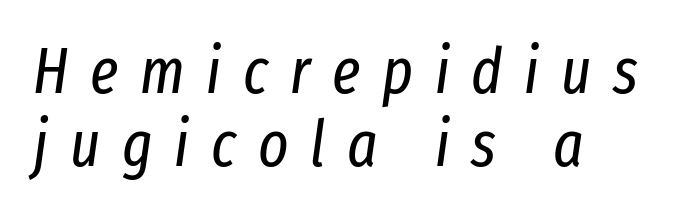
The image shows 64 px regular-weight, condensed type, italic (leaning right); set left-aligned, tight line spacing (1.14x), unusually wide letter spacing (+0.34 em), not underlined; low stroke contrast and a medium x-height.
